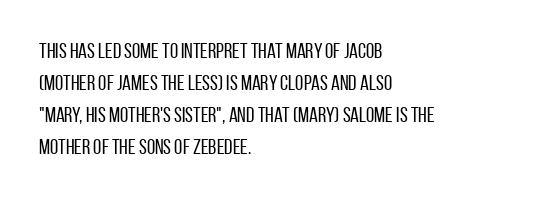
{"italic": "no", "bold": "no", "underline": "no", "align": "left", "line_spacing": "normal", "line_spacing_ratio": 1.53, "letter_spacing": "normal", "letter_spacing_em": 0.0, "glyph_px": 21}
